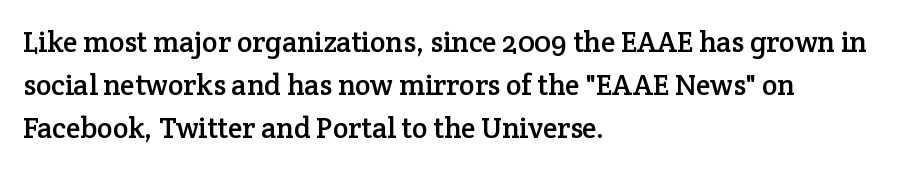
The lettering holds an erect, upright posture throughout. The type is set solid horizontally, with unmodified tracking. Rows of type keep a routine distance in the vertical direction. Words float on clear page, feet unadorned.
